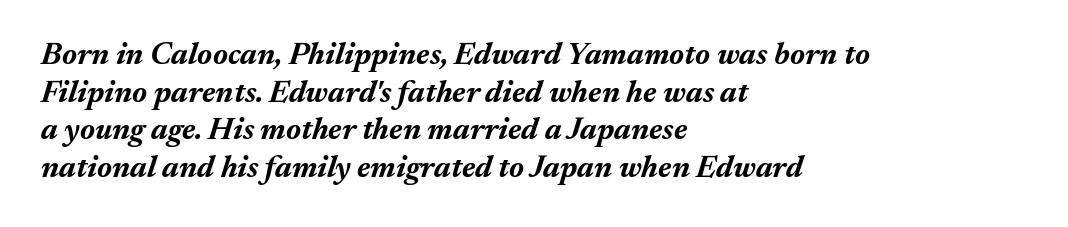
{"italic": "yes", "lean": "right", "slant_degrees": 17, "bold": "yes", "weight": "bold", "width": "normal", "stroke_contrast": "medium", "x_height": "medium", "monospaced": "no", "underline": "no", "align": "left", "line_spacing_ratio": 1.21, "letter_spacing": "normal", "letter_spacing_em": 0.0, "glyph_px": 31}
